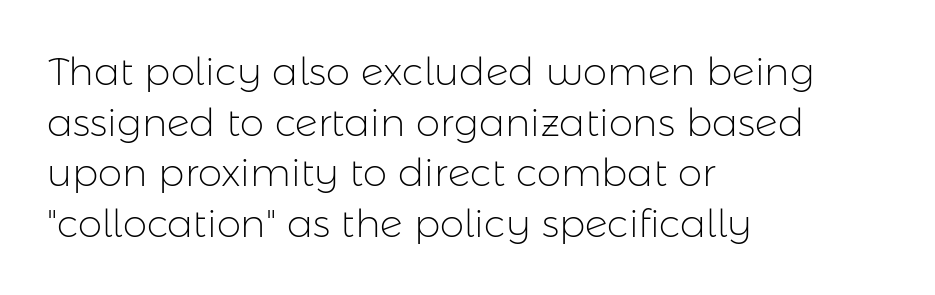
This rendering employs a face without finishing strokes, i.e., a sans-serif. Summary of weight: not heavy and not bold. Has an underline been added? It has not. Italic? Not at all — the glyphs are vertical. Alignment: flush left. You could not count columns in this text — the font is proportionally spaced.
